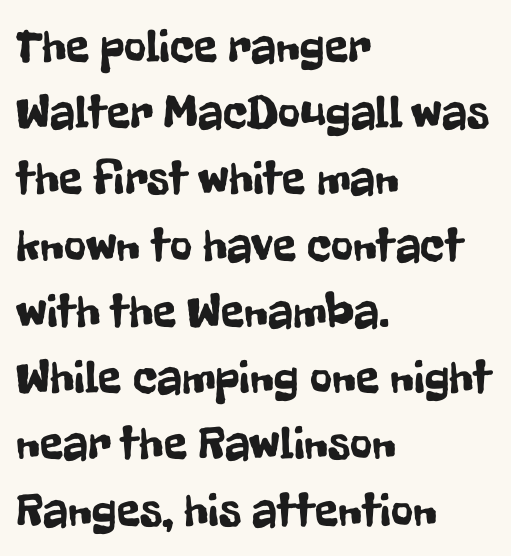
Q: Is the text italic (slanted)? A: No, it is upright.
Q: Is the typeface a serif or a sans-serif typeface? A: Sans-serif.
Q: Is the text underlined? A: No.
Q: How is the paragraph aligned? A: Left-aligned.
Q: Is the spacing between letters normal or unusually wide? A: Normal.
Q: Is the spacing between lines tight, normal or loose? A: Normal.
Q: Width (condensed, normal, or wide)? A: Condensed.
Q: Stroke contrast? A: Low.
Q: x-height? A: Medium.
Q: Monospaced? A: No.
